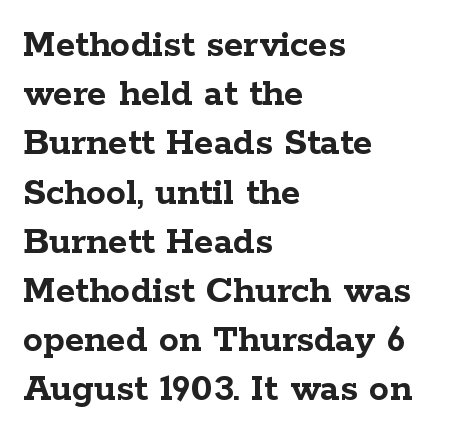
The image shows 40 px semibold, wide serif type, upright; set left-aligned, line spacing 1.23x, normal letter spacing, not underlined; low stroke contrast and a medium x-height.
